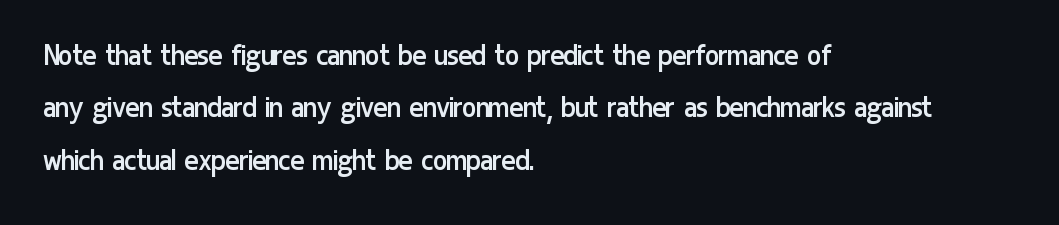
Every character sits straight up, as roman type does. Horizontal bands of white between lines are of average thickness. Horizontally, the lines are justified to the leading edge only. The face used here is proportionally spaced, like ordinary book or web type. These lines are composed in type without serifs.
